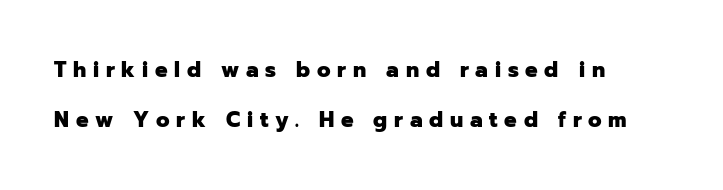
Vertical spacing — loose. Line starts are locked; line ends wander. Notice how the stems are strictly vertical — no italics here. Each row of text sits above clean, open space.
